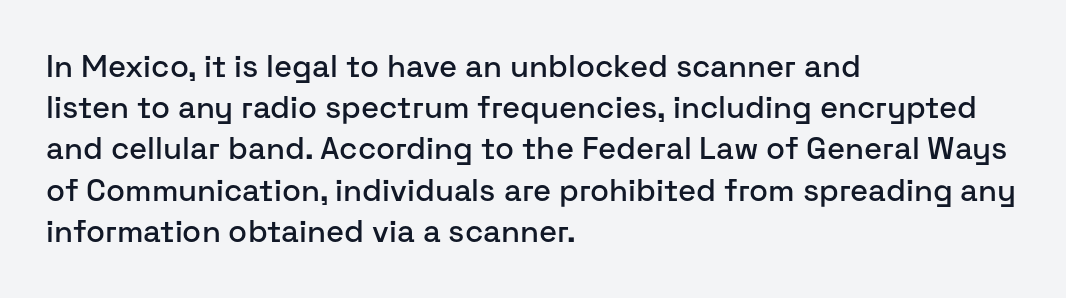
Q: Is the text italic (slanted)? A: No, it is upright.
Q: Is the typeface a serif or a sans-serif typeface? A: Sans-serif.
Q: Is the text underlined? A: No.
Q: How is the paragraph aligned? A: Left-aligned.
Q: Is the spacing between letters normal or unusually wide? A: Normal.
Q: Is the spacing between lines tight, normal or loose? A: Normal.
Q: Width (condensed, normal, or wide)? A: Normal.
Q: Stroke contrast? A: Low.
Q: x-height? A: Medium.
Q: Monospaced? A: No.
